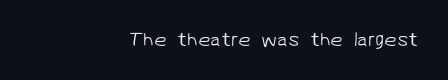
The image shows 20 px text type; set right-aligned, normal letter spacing, not underlined.
